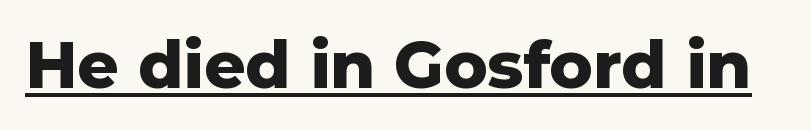
Q: Is the text bold? A: Yes.
Q: Is the text italic (slanted)? A: No, it is upright.
Q: Is the typeface a serif or a sans-serif typeface? A: Sans-serif.
Q: Is the text underlined? A: Yes.
Q: Is the spacing between letters normal or unusually wide? A: Normal.
Q: Width (condensed, normal, or wide)? A: Normal.
Q: Stroke contrast? A: Low.
Q: x-height? A: Medium.
Q: Monospaced? A: No.
